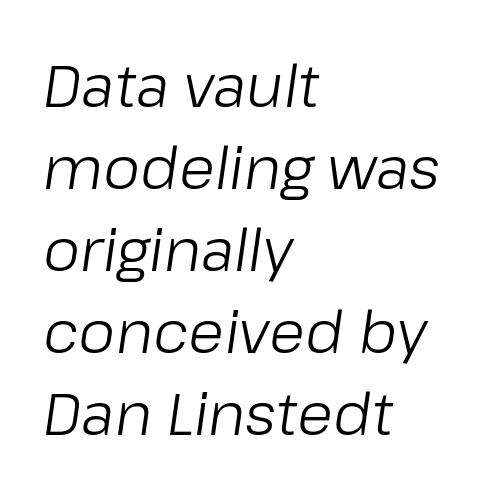
{"italic": "yes", "lean": "right", "slant_degrees": 8, "bold": "no", "weight": "light", "width": "normal", "stroke_contrast": "low", "x_height": "medium", "monospaced": "no", "underline": "no", "align": "left", "line_spacing": "normal", "line_spacing_ratio": 1.39, "letter_spacing": "normal", "letter_spacing_em": 0.0, "glyph_px": 59}
